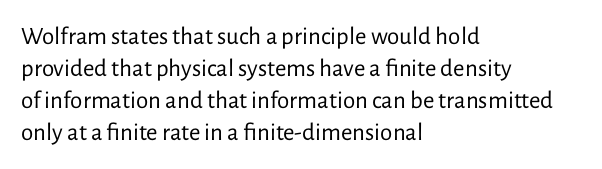
Glance below the letters and you will spot only blank space. The weight tops out at a normal text grade. Teacher's note: observe the even left margin — that is flush-left alignment. Interline gaps are of average width in this sample. In terms of posture, this sample is upright.
